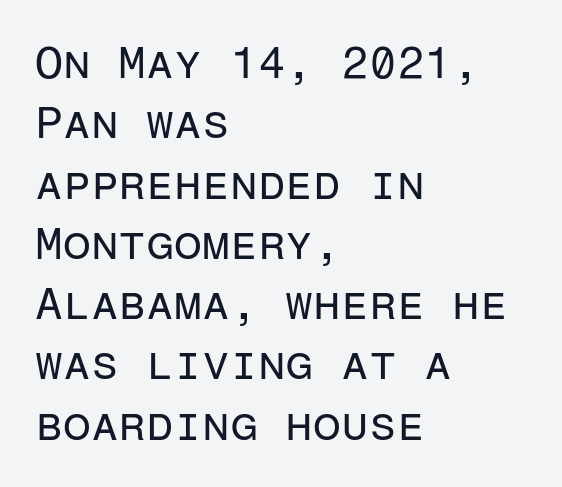
No feet cap the strokes, marking this as sans-serif type. The compositor pushed each line to the left boundary. The weight would be labelled regular, book, light, or lighter still. Style check: upright. A typesetter would call this monospace, since all characters share one set width.
